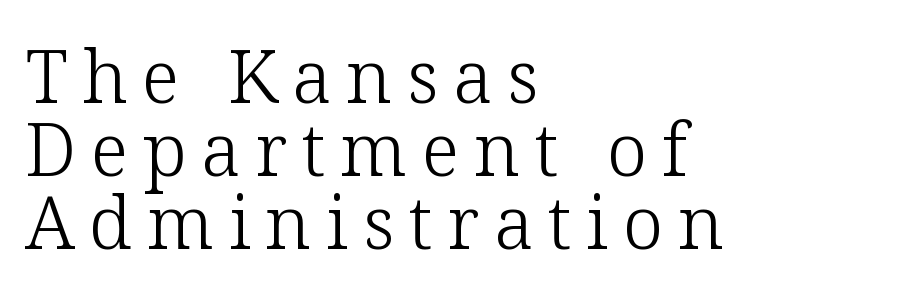
Weight: regular or lighter. This sample has the flowing, uneven cadence of proportional lettering. Casual observation: everything's shoved over to the left. In terms of leading, this rendering errs on the cramped side. The type is letterspaced generously, with wide tracking. Check the space under the baseline: it is left empty.
